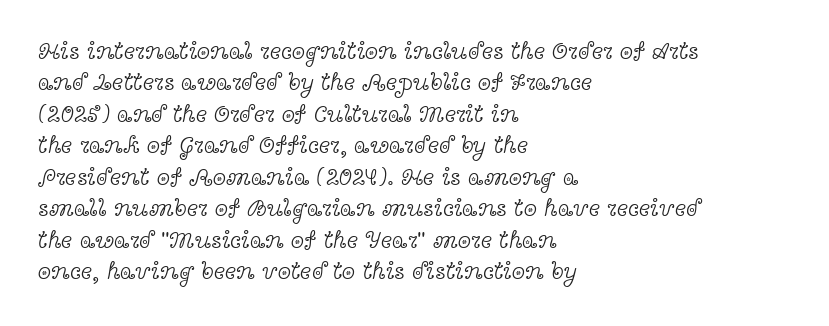
Q: Is the text bold? A: No.
Q: Is the text italic (slanted)? A: No, it is upright.
Q: Is the text underlined? A: No.
Q: How is the paragraph aligned? A: Left-aligned.
Q: Is the spacing between letters normal or unusually wide? A: Normal.
Q: Is the spacing between lines tight, normal or loose? A: Normal.
